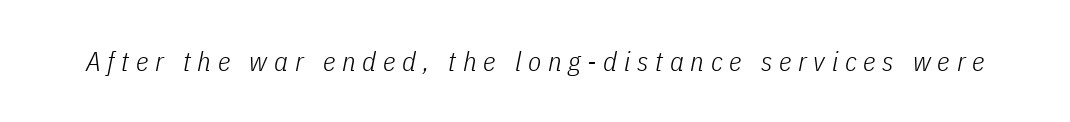
Glance below the letters and you will spot only blank space. The weight tops out at a normal text grade. Students, note that the glyphs here are deliberately spaced far apart. Does the lettering tilt? It does — this is italic.
